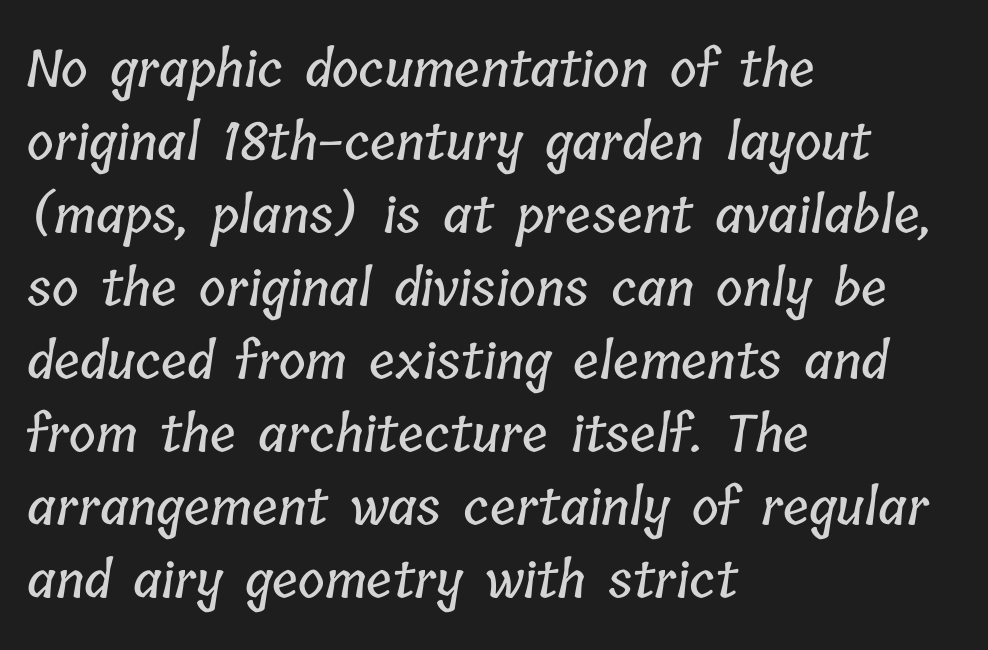
The image shows 51 px condensed type; set left-aligned, normal line spacing (1.43x), normal letter spacing, not underlined; low stroke contrast and a medium x-height.
